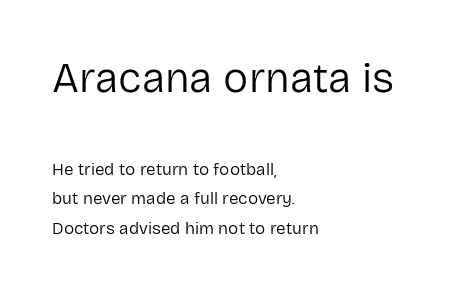
Stroke mass is kept to a normal reading level or below. You could not count columns in this text — the font is proportionally spaced. Typeset ragged right — the left edge is the straight one. Decoration check: the copy has no underline. In this sample the first text group is rendered at the bigger scale. Notice how the stems are strictly vertical — no italics here.
